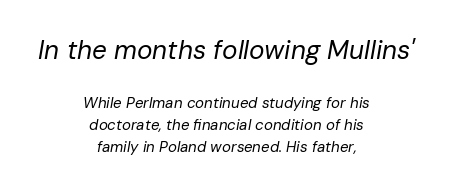
Q: Is the text bold? A: No.
Q: Is the text italic (slanted)? A: Yes, it leans right by about 10 degrees.
Q: Is the text underlined? A: No.
Q: How is the paragraph aligned? A: Centered.
Q: Is the spacing between letters normal or unusually wide? A: Normal.
Q: Is the spacing between lines tight, normal or loose? A: Normal.
Q: Which block of text is set in a larger size, the first (top) or the second (bottom)? A: The first (top) one.
